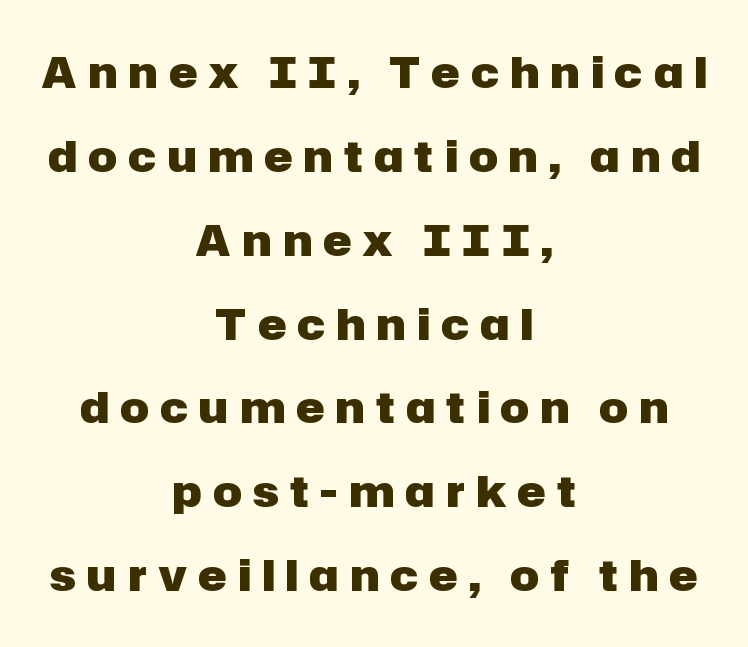
{"serif": "no", "italic": "no", "bold": "yes", "weight": "heavy", "width": "normal", "stroke_contrast": "low", "x_height": "medium", "monospaced": "no", "underline": "no", "align": "center", "line_spacing": "loose", "line_spacing_ratio": 1.95, "letter_spacing": "wide", "letter_spacing_em": 0.26, "glyph_px": 43}
